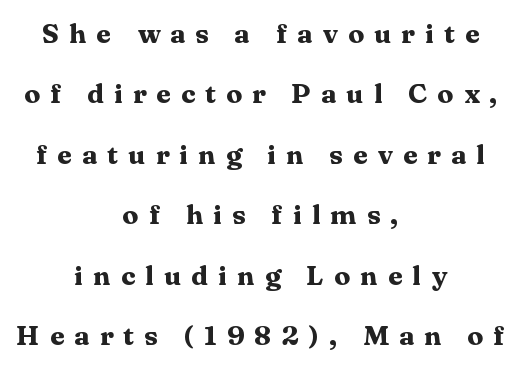
The zone under the glyphs is completely vacant. The passage shown is emphatically bold. Reading down the block, each line starts at a different indent, mirrored at its end. Rendered with straight, roman letterforms. Interline gaps are noticeably wide in this sample.
